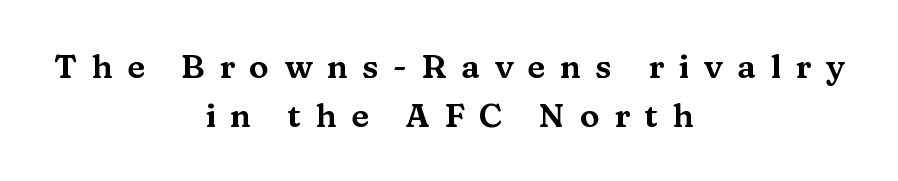
The image shows 33 px wide serif type, upright; set centered, normal line spacing (1.48x), unusually wide letter spacing (+0.44 em), not underlined; medium stroke contrast and a medium x-height.
